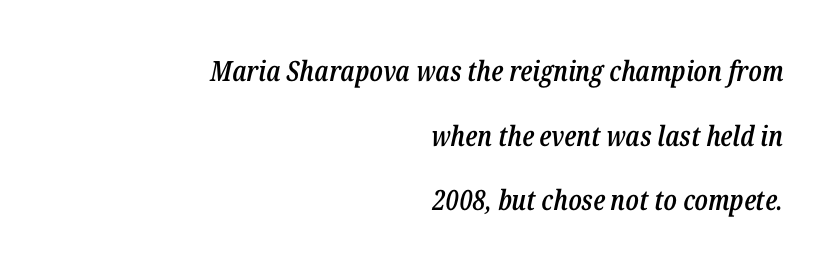
The image shows 28 px semibold, condensed type, italic (leaning right); set right-aligned, loose line spacing (2.31x), normal letter spacing, not underlined; low stroke contrast and a medium x-height.
